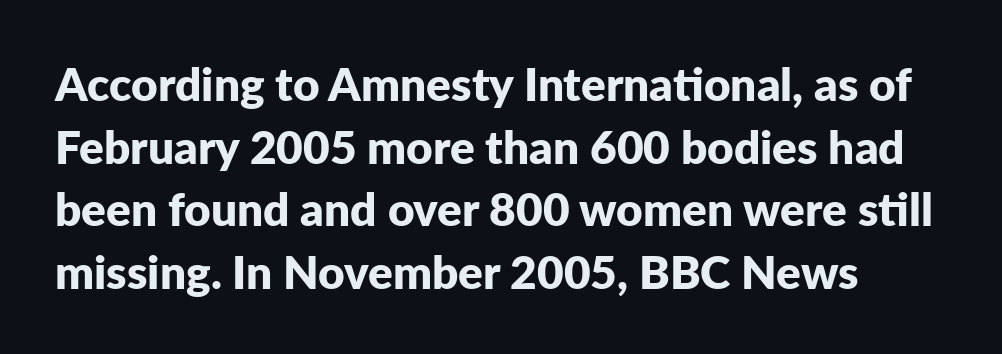
The image shows 46 px bold sans-serif type, upright; set normal line spacing (1.36x), normal letter spacing, not underlined; low stroke contrast and a medium x-height.
